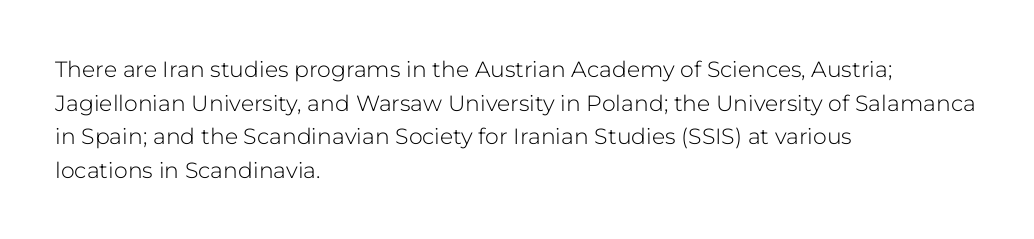
The image shows 22 px text type, upright; set left-aligned, normal line spacing (1.53x), normal letter spacing, not underlined.
